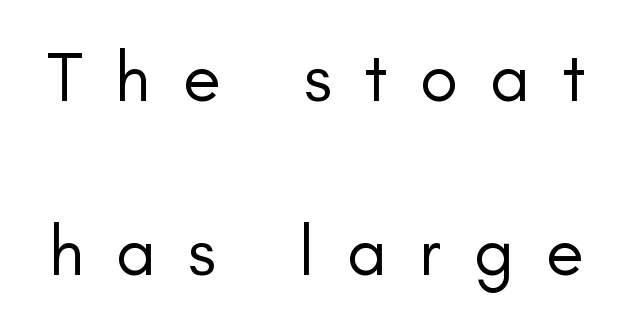
The image shows 70 px regular-weight sans-serif type, upright; set loose line spacing (2.48x), unusually wide letter spacing (+0.46 em), not underlined; low stroke contrast and a small x-height.
